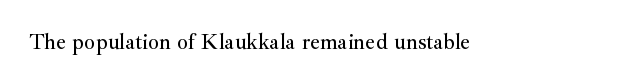
Tall strokes in this sample are plumb rather than angled. Short note: letters normally spaced. Lines of text with bare space underneath.
